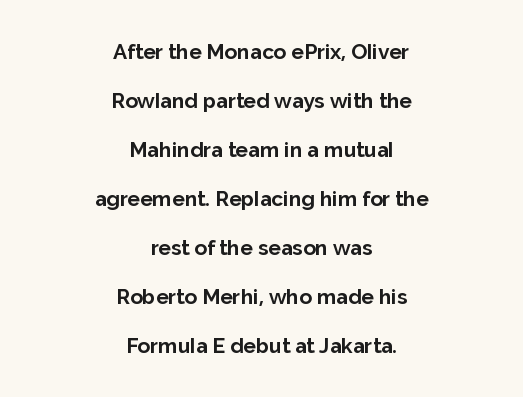
A roman cut, with each character standing at attention. The block of text is sparse from top to bottom, with ample space between rows. The paragraph shown floats in the horizontal middle. Just letters on the line, the space beneath them empty. The glyphs have the mass of a bold cut.
